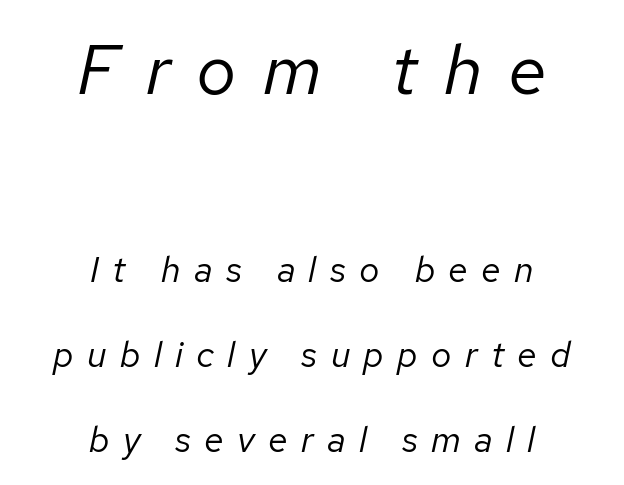
Q: Is the text bold? A: No.
Q: Is the text italic (slanted)? A: Yes, it leans right by about 12 degrees.
Q: Is the text underlined? A: No.
Q: How is the paragraph aligned? A: Centered.
Q: Is the spacing between letters normal or unusually wide? A: Unusually wide.
Q: Is the spacing between lines tight, normal or loose? A: Loose.
Q: Which block of text is set in a larger size, the first (top) or the second (bottom)? A: The first (top) one.
Q: Width (condensed, normal, or wide)? A: Normal.
Q: Stroke contrast? A: Low.
Q: x-height? A: Medium.
Q: Monospaced? A: No.
